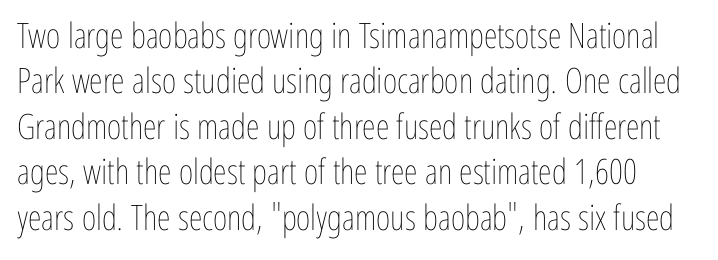
The image shows 35 px thin, condensed type, upright; set normal line spacing (1.3x), normal letter spacing, not underlined; low stroke contrast and a medium x-height.
